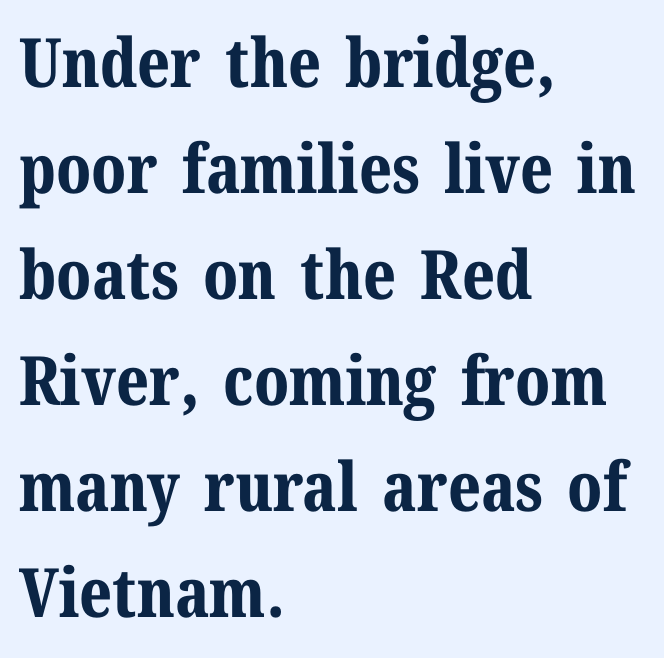
Q: Is the text bold? A: Yes.
Q: Is the text italic (slanted)? A: No, it is upright.
Q: Is the typeface a serif or a sans-serif typeface? A: Serif.
Q: Is the text underlined? A: No.
Q: How is the paragraph aligned? A: Left-aligned.
Q: Is the spacing between letters normal or unusually wide? A: Normal.
Q: Is the spacing between lines tight, normal or loose? A: Normal.
Q: Width (condensed, normal, or wide)? A: Normal.
Q: Stroke contrast? A: Medium.
Q: x-height? A: Medium.
Q: Monospaced? A: No.
